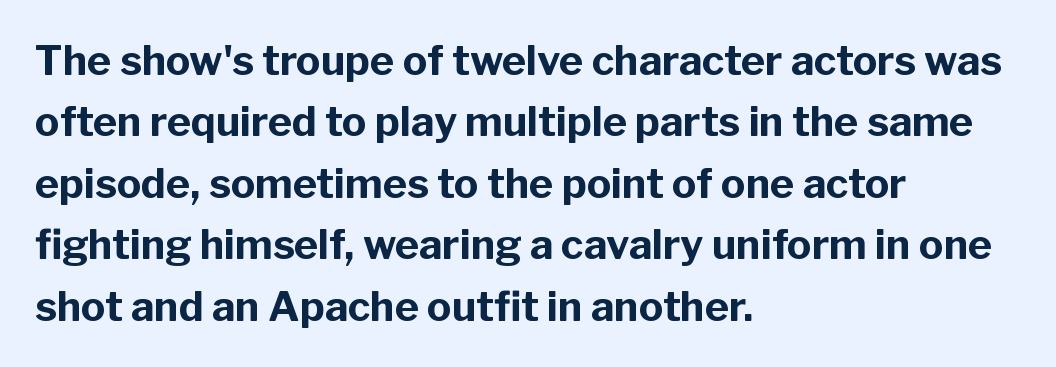
Quick note: interline space is typical. The typeface chosen for these lines omits serifs. The face used here is proportionally spaced, like ordinary book or web type. As a designer I'd log this as weight 700, bold. The words here are not underlined.
